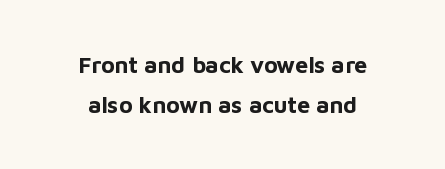
The image shows 23 px bold type, upright; set centered, line spacing 1.76x, normal letter spacing, not underlined.
